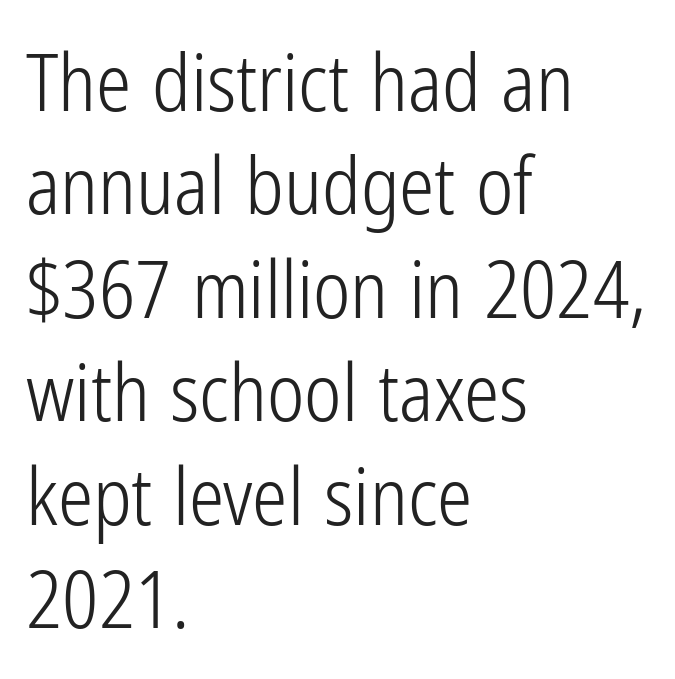
The image shows 79 px light, condensed sans-serif type, upright; set left-aligned, normal line spacing (1.31x), normal letter spacing, not underlined; low stroke contrast and a medium x-height.
